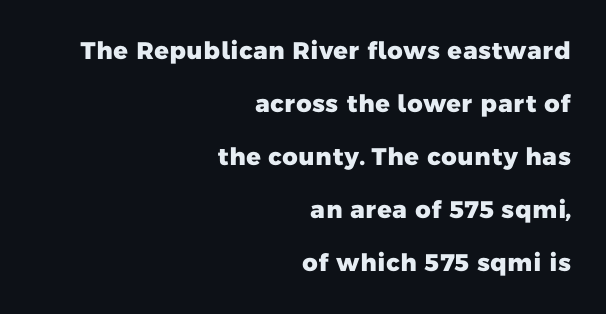
{"bold": "yes", "underline": "no", "align": "right", "line_spacing": "loose", "line_spacing_ratio": 2.21, "letter_spacing": "normal", "letter_spacing_em": 0.0, "glyph_px": 24}
